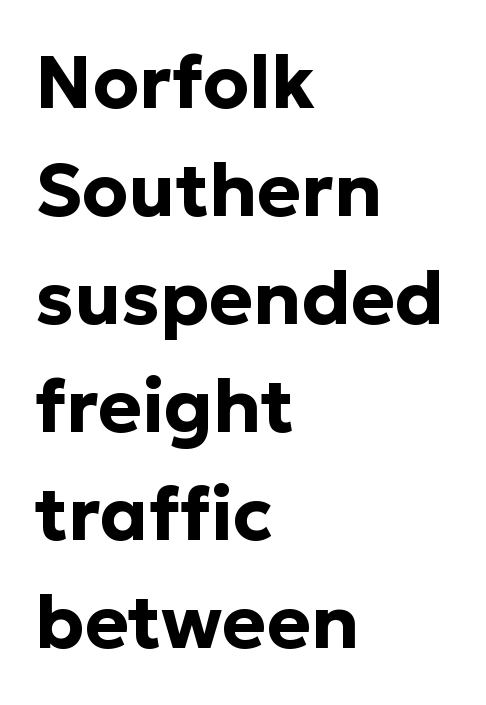
{"serif": "no", "italic": "no", "bold": "yes", "weight": "bold", "width": "normal", "stroke_contrast": "low", "x_height": "medium", "monospaced": "no", "underline": "no", "align": "left", "line_spacing": "normal", "line_spacing_ratio": 1.46, "letter_spacing": "normal", "letter_spacing_em": 0.0, "glyph_px": 74}
